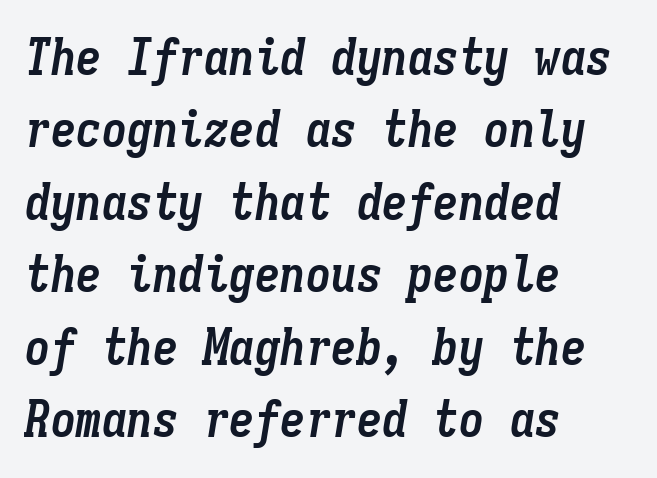
{"italic": "yes", "lean": "right", "slant_degrees": 9, "bold": "yes", "weight": "semibold", "width": "condensed", "stroke_contrast": "low", "x_height": "medium", "monospaced": "yes", "underline": "no", "align": "left", "line_spacing": "normal", "line_spacing_ratio": 1.42, "letter_spacing": "normal", "letter_spacing_em": 0.0, "glyph_px": 51}
